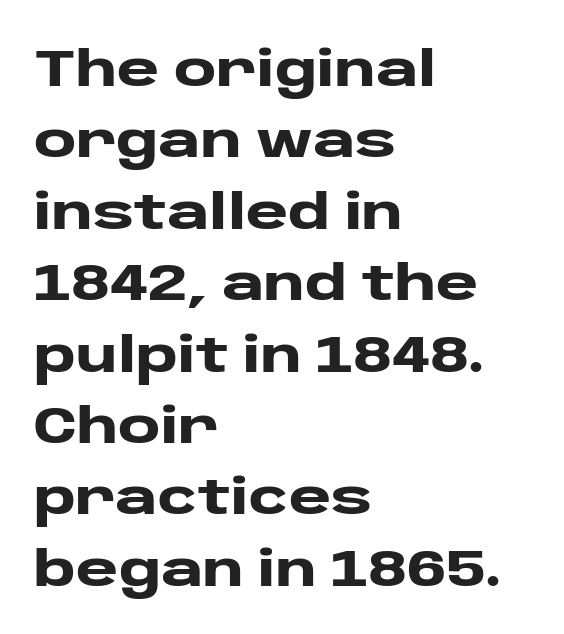
How would I describe the line gaps? Plain and ordinary. The letters stand straight up with perfectly vertical stems. The passage shown has conventional tracking throughout. Character widths vary here, with narrow letters taking less room than wide ones.
